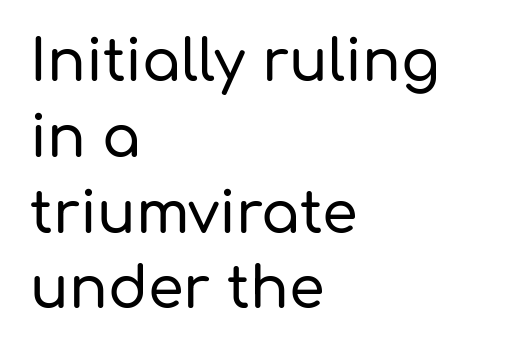
Q: Is the text italic (slanted)? A: No, it is upright.
Q: Is the typeface a serif or a sans-serif typeface? A: Sans-serif.
Q: Is the text underlined? A: No.
Q: How is the paragraph aligned? A: Left-aligned.
Q: Is the spacing between letters normal or unusually wide? A: Normal.
Q: Is the spacing between lines tight, normal or loose? A: Normal.
Q: Width (condensed, normal, or wide)? A: Normal.
Q: Stroke contrast? A: Low.
Q: x-height? A: Medium.
Q: Monospaced? A: No.
